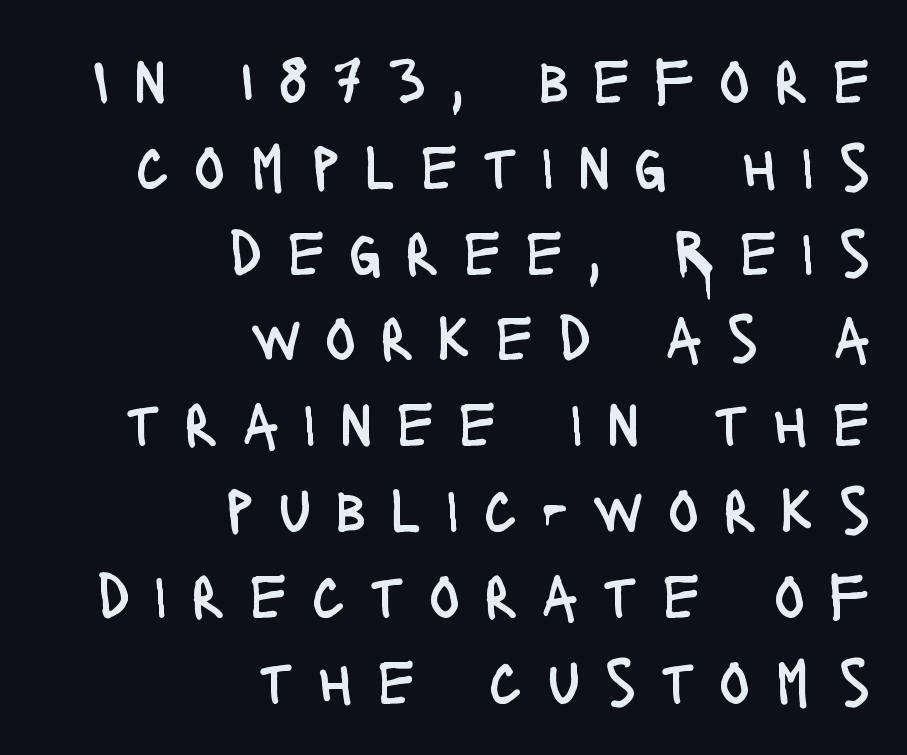
Q: Is the text bold? A: No.
Q: Is the text italic (slanted)? A: No, it is upright.
Q: Is the typeface a serif or a sans-serif typeface? A: Sans-serif.
Q: Is the text underlined? A: No.
Q: How is the paragraph aligned? A: Right-aligned.
Q: Is the spacing between letters normal or unusually wide? A: Unusually wide.
Q: Is the spacing between lines tight, normal or loose? A: Normal.
Q: Width (condensed, normal, or wide)? A: Condensed.
Q: Stroke contrast? A: Low.
Q: x-height? A: Large.
Q: Monospaced? A: No.
